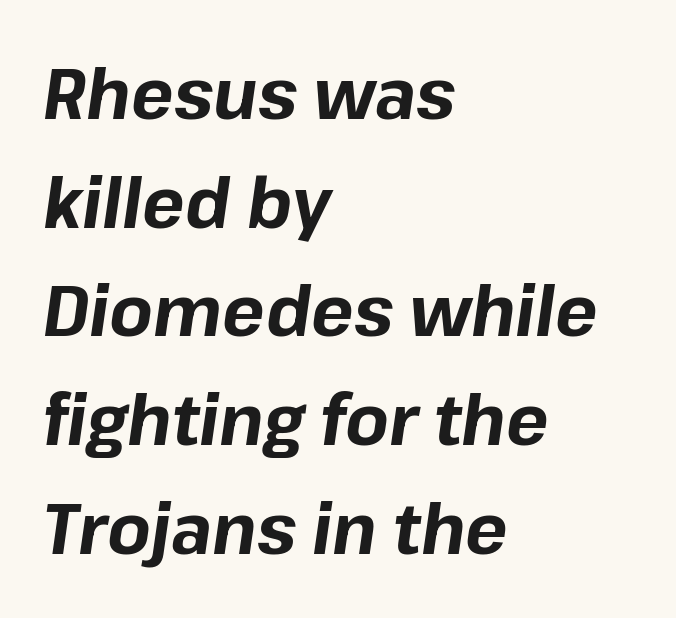
{"italic": "yes", "lean": "right", "slant_degrees": 8, "bold": "yes", "weight": "bold", "width": "normal", "stroke_contrast": "low", "x_height": "medium", "monospaced": "no", "underline": "no", "align": "left", "line_spacing": "normal", "line_spacing_ratio": 1.53, "letter_spacing": "normal", "letter_spacing_em": 0.0, "glyph_px": 71}
